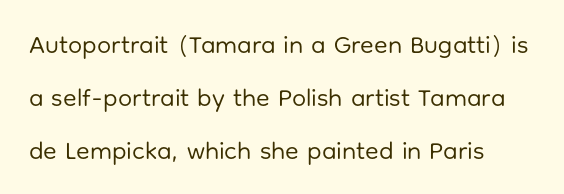
The image shows 25 px text type, upright; set loose line spacing (2.12x), normal letter spacing, not underlined.
